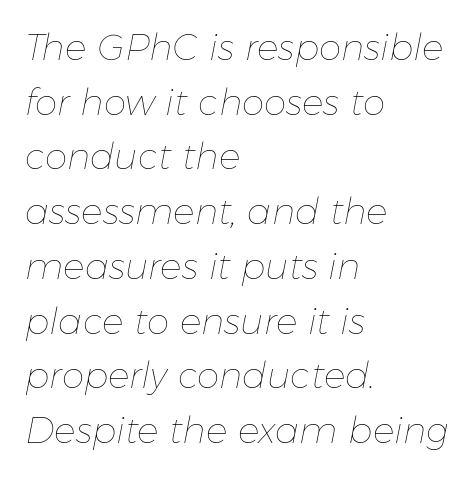
{"italic": "yes", "lean": "right", "slant_degrees": 11, "bold": "no", "weight": "thin", "width": "normal", "stroke_contrast": "low", "x_height": "medium", "monospaced": "no", "underline": "no", "align": "left", "line_spacing": "normal", "line_spacing_ratio": 1.52, "letter_spacing": "normal", "letter_spacing_em": 0.0, "glyph_px": 36}
